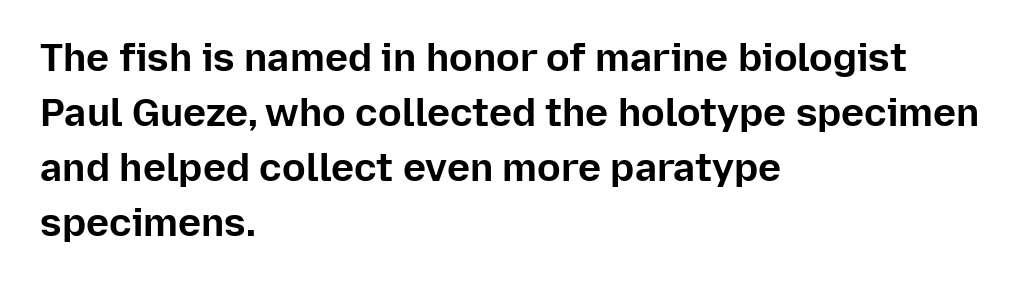
Style check: upright. Descenders hang freely into open space. One glance says typical: line gaps are just what's usual. This sample is left-justified, so line endings fall wherever the words run out. Does the type have serifs? No, each stem ends abruptly. Heavy-handed strokes throughout: this text is bold.
